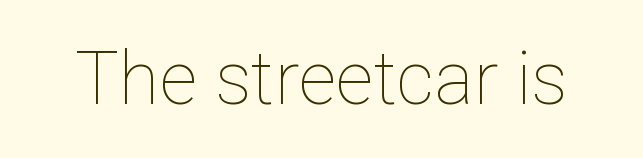
The image shows 74 px thin type, upright; set normal letter spacing, not underlined; low stroke contrast and a medium x-height.
